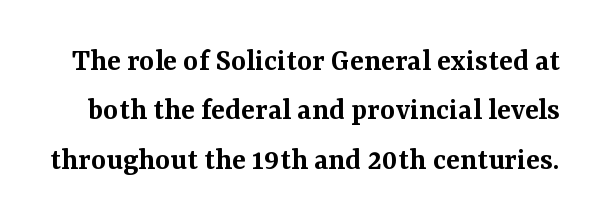
The image shows 32 px semibold serif type, upright; set normal line spacing (1.54x), normal letter spacing, not underlined; medium stroke contrast and a medium x-height.
